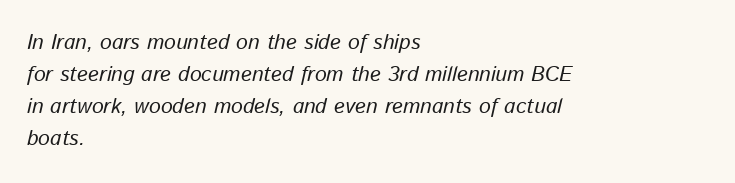
Q: Is the text bold? A: No.
Q: Is the text italic (slanted)? A: Yes, it leans right by about 13 degrees.
Q: Is the text underlined? A: No.
Q: How is the paragraph aligned? A: Left-aligned.
Q: Is the spacing between letters normal or unusually wide? A: Normal.
Q: Is the spacing between lines tight, normal or loose? A: Normal.
